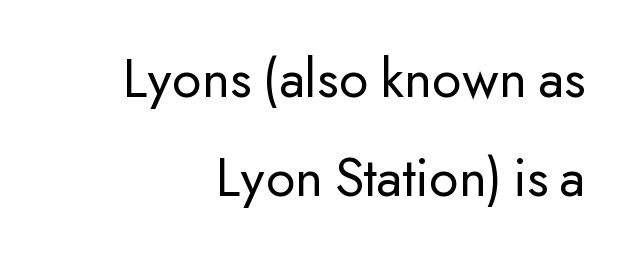
Heaviness? Minimal to ordinary, like unemphasized prose. A typesetter would mark this as roman, not italic. This rendering uses right alignment, leaving the left contour irregular. The rendering keeps characters at their native spacing. Each letter keeps its own natural width here, so spacing adapts to shape. Each letter's strokes conclude bluntly, with no projecting serifs.
